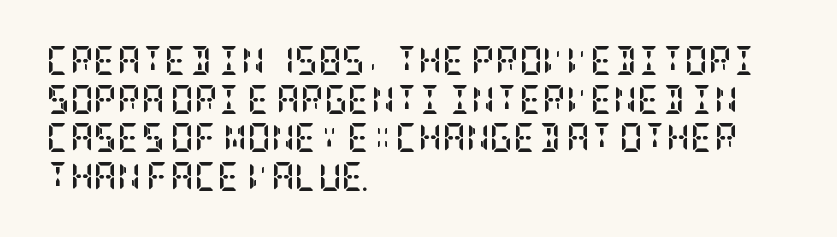
Reading down the block, your eye returns to a fixed left position each line. What's the leading like? Ordinary, nothing unusual. This sample uses a serif face. When letters stand straight like this, we call the style roman or upright. A clean baseline with only descenders dipping below it.
